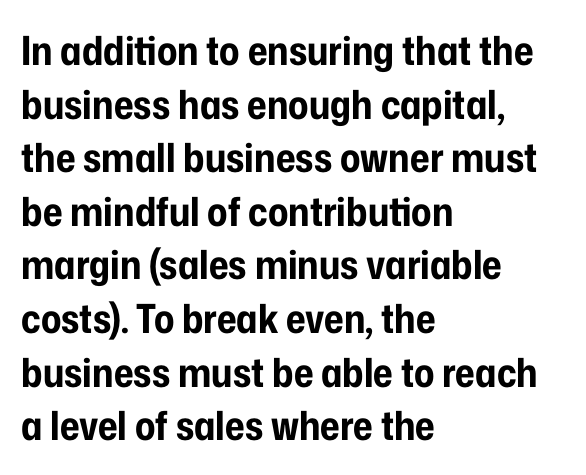
The image shows 40 px bold, condensed sans-serif type, upright; set left-aligned, normal line spacing (1.34x), normal letter spacing, not underlined; low stroke contrast and a medium x-height.
